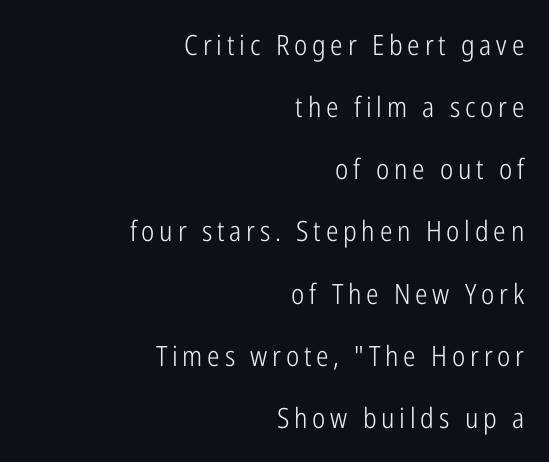
The zone under the glyphs is completely vacant. Font category for this specimen: sans-serif. The font sits on the lighter half of the weight spectrum, regular included. Regarding leading, the lines here are spaced well apart. If you drew a ruler down the right edge, every line would touch it. Ascenders rise straight up at ninety degrees.
